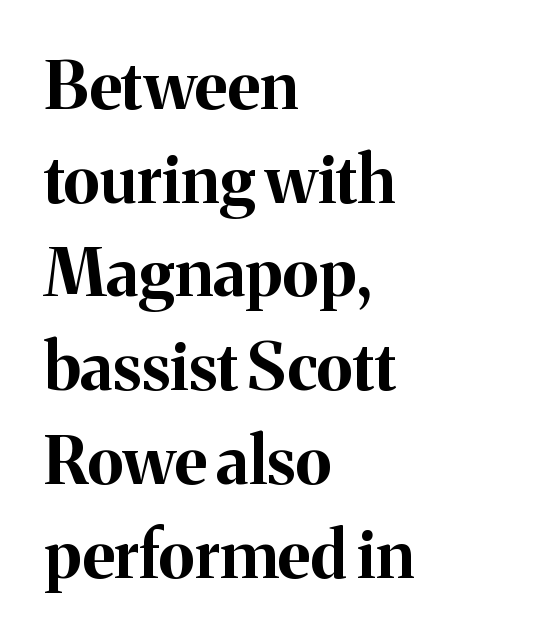
Old-style or modern, the face here clearly has serifs. Standard letterfit; no display-style spreading of the glyphs. Leading: standard. A clean baseline with only descenders dipping below it.
